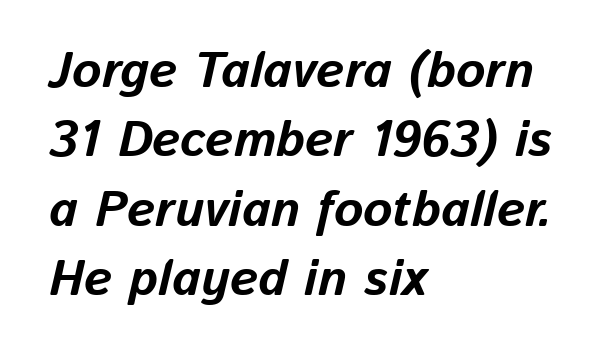
The image shows 50 px bold type, italic (leaning right); set left-aligned, normal line spacing (1.39x), normal letter spacing, not underlined; low stroke contrast and a medium x-height.
